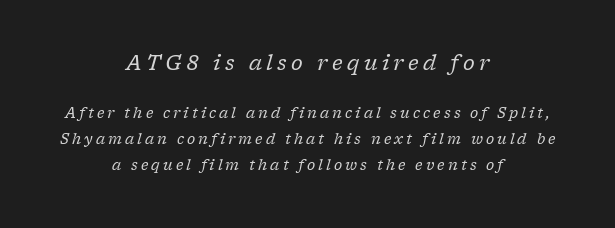
Q: Is the text bold? A: No.
Q: Is the text italic (slanted)? A: Yes, it leans right by about 17 degrees.
Q: Is the text underlined? A: No.
Q: How is the paragraph aligned? A: Centered.
Q: Is the spacing between letters normal or unusually wide? A: Unusually wide.
Q: Which block of text is set in a larger size, the first (top) or the second (bottom)? A: The first (top) one.
